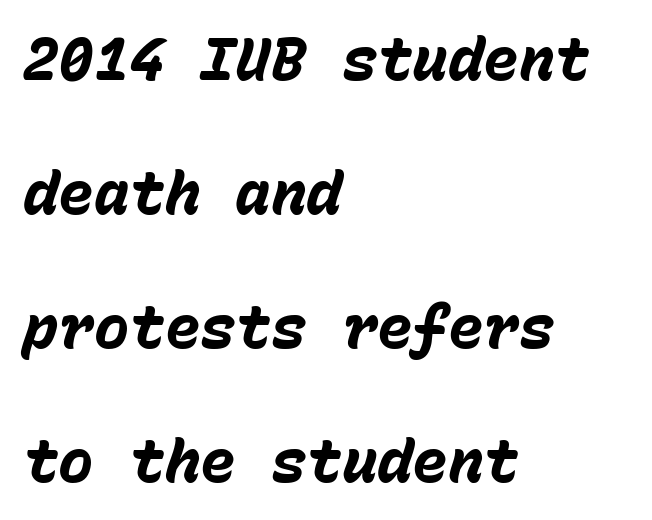
Q: Is the text bold? A: Yes.
Q: Is the text italic (slanted)? A: Yes, it leans right by about 15 degrees.
Q: Is the text underlined? A: No.
Q: How is the paragraph aligned? A: Left-aligned.
Q: Is the spacing between letters normal or unusually wide? A: Normal.
Q: Is the spacing between lines tight, normal or loose? A: Loose.
Q: Width (condensed, normal, or wide)? A: Normal.
Q: Stroke contrast? A: Low.
Q: x-height? A: Medium.
Q: Monospaced? A: Yes.
